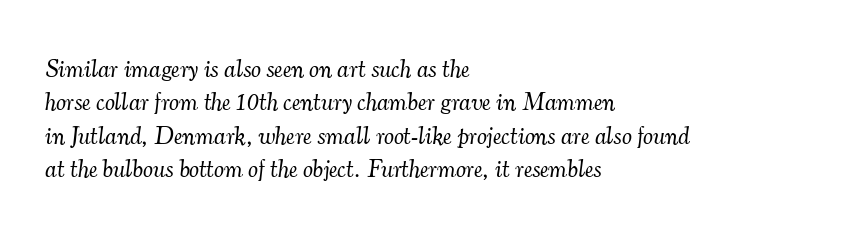
The letterforms sit shoulder to shoulder at normal distance. Compared with a typical body face, this is equally light or lighter still. Reading down the block, your eye returns to a fixed left position each line. Students, observe: this is what conventionally led text looks like. The space directly below the letters is spotless.
